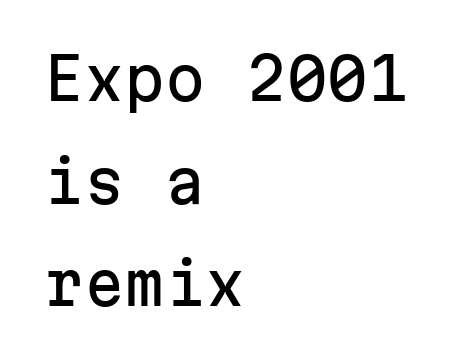
Style check: upright. Each line starts at the same left margin while the right side varies. Here the designer chose a console-style face with uniform glyph widths. I'd call this a sans setting — the letters go barefoot.
